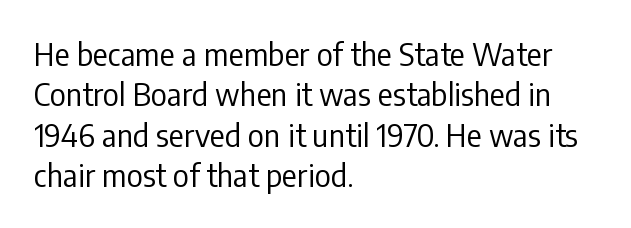
{"serif": "no", "italic": "no", "bold": "no", "weight": "regular", "width": "condensed", "stroke_contrast": "low", "x_height": "medium", "monospaced": "no", "underline": "no", "align": "left", "line_spacing": "normal", "line_spacing_ratio": 1.3, "letter_spacing": "normal", "letter_spacing_em": 0.0, "glyph_px": 31}
